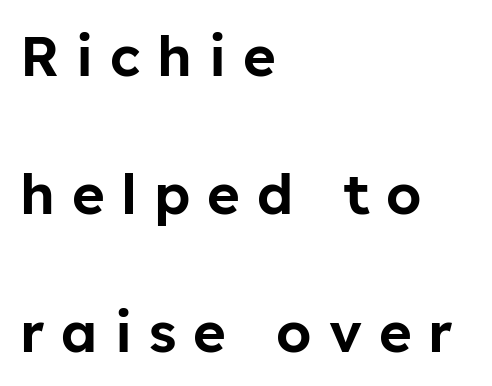
Descenders are the only things crossing below the line. Does the type have serifs? No, each stem ends abruptly. These lines have a slow, spaced-out rhythm from letter to letter. Posture: upright roman.
